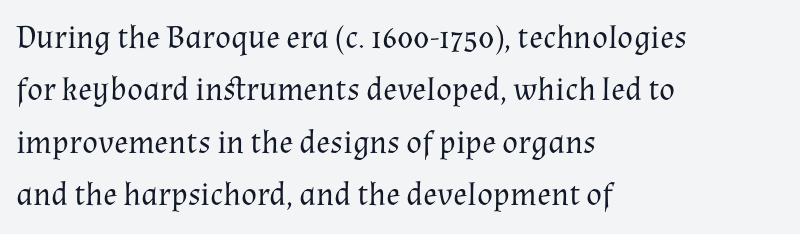
Q: Is the text bold? A: No.
Q: Is the text italic (slanted)? A: No, it is upright.
Q: Is the typeface a serif or a sans-serif typeface? A: Serif.
Q: Is the text underlined? A: No.
Q: How is the paragraph aligned? A: Left-aligned.
Q: Is the spacing between letters normal or unusually wide? A: Normal.
Q: Is the spacing between lines tight, normal or loose? A: Normal.
Q: Width (condensed, normal, or wide)? A: Normal.
Q: Stroke contrast? A: Medium.
Q: x-height? A: Medium.
Q: Monospaced? A: No.
